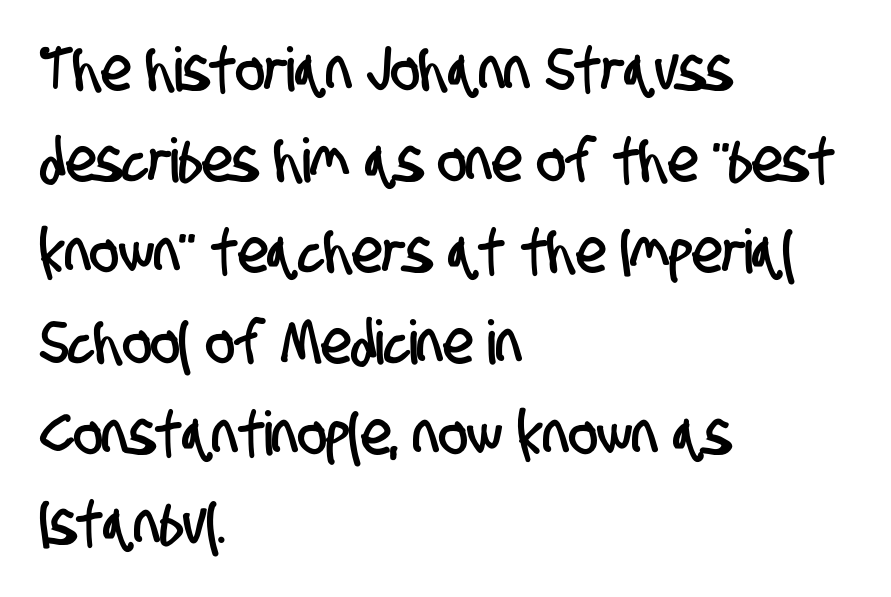
{"serif": "no", "width": "condensed", "stroke_contrast": "low", "x_height": "large", "monospaced": "no", "underline": "no", "align": "left", "line_spacing": "normal", "line_spacing_ratio": 1.49, "letter_spacing": "normal", "letter_spacing_em": 0.0, "glyph_px": 61}
